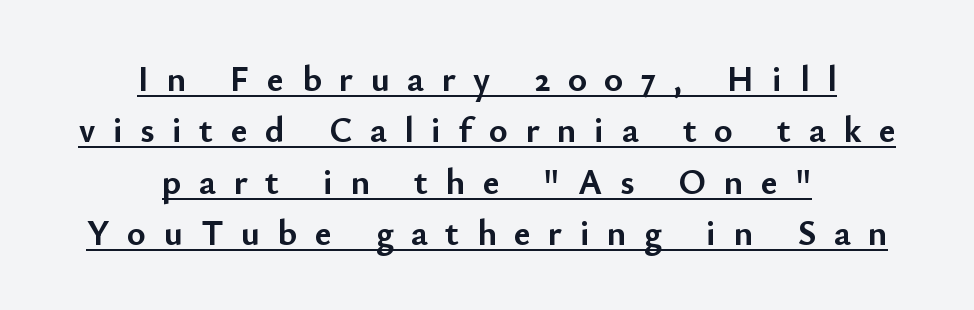
Q: Is the text bold? A: Yes.
Q: Is the text italic (slanted)? A: No, it is upright.
Q: Is the typeface a serif or a sans-serif typeface? A: Sans-serif.
Q: Is the text underlined? A: Yes.
Q: How is the paragraph aligned? A: Centered.
Q: Is the spacing between letters normal or unusually wide? A: Unusually wide.
Q: Is the spacing between lines tight, normal or loose? A: Normal.
Q: Width (condensed, normal, or wide)? A: Normal.
Q: Stroke contrast? A: Low.
Q: x-height? A: Small.
Q: Monospaced? A: No.
